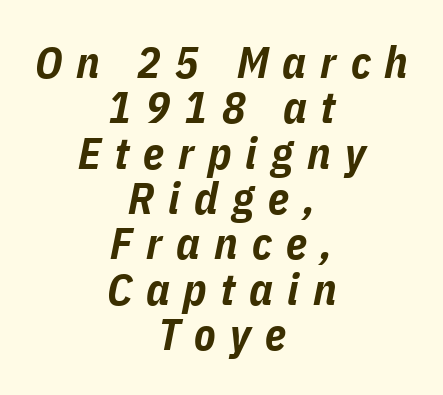
Both edges are ragged and mirror each other, which tells us the setting is centered. Would a proofreader flag this as italicized? Yes. In terms of leading, this rendering errs on the cramped side. The area under the type is left untouched. The font is running at its bold setting. The letterforms stand isolated, each surrounded by extra space.
